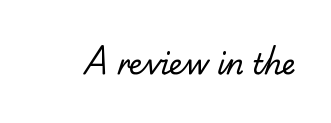
{"serif": "yes", "bold": "no", "weight": "regular", "width": "normal", "stroke_contrast": "low", "x_height": "small", "monospaced": "no", "underline": "no", "letter_spacing": "normal", "letter_spacing_em": 0.0, "glyph_px": 28}
